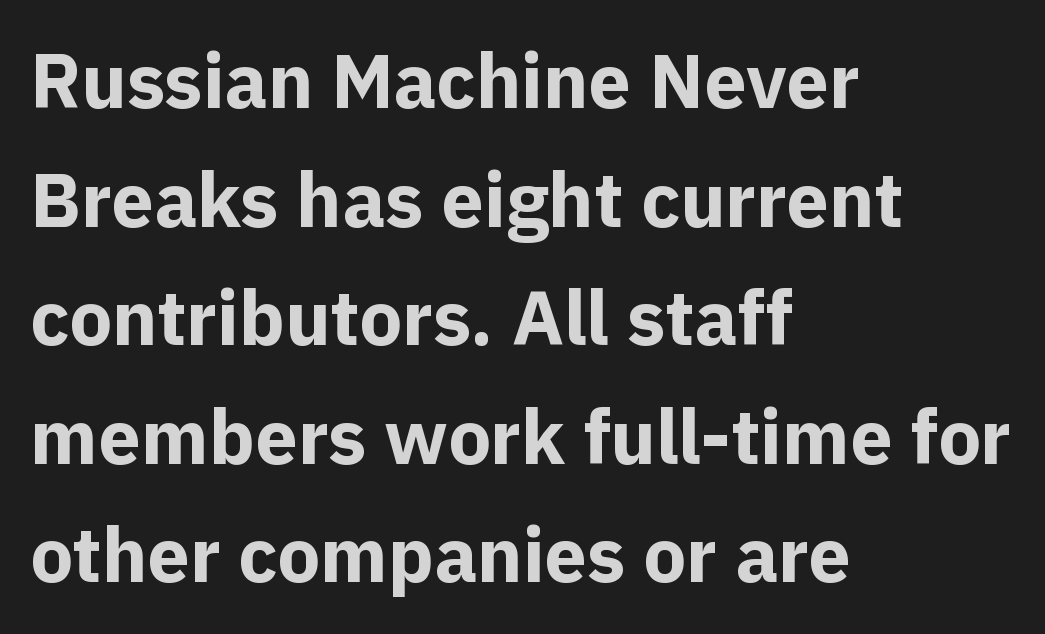
The image shows 76 px bold sans-serif type, upright; set left-aligned, normal line spacing (1.56x), normal letter spacing, not underlined; a medium x-height.
